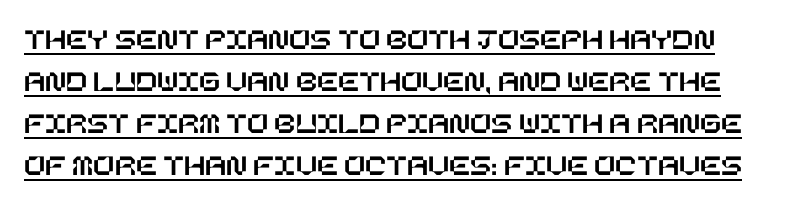
{"italic": "no", "width": "normal", "stroke_contrast": "low", "x_height": "large", "underline": "yes", "line_spacing": "normal", "line_spacing_ratio": 1.35, "letter_spacing": "normal", "letter_spacing_em": 0.0, "glyph_px": 31}
